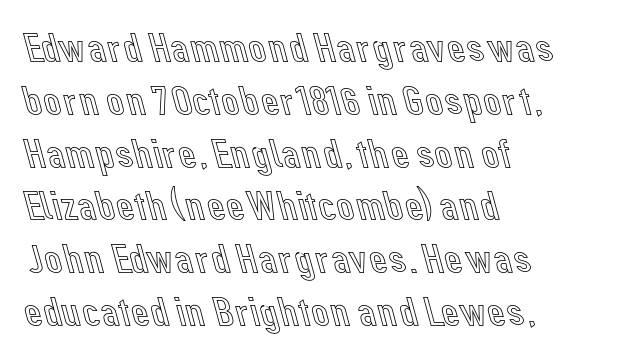
{"width": "normal", "x_height": "medium", "monospaced": "no", "underline": "no", "align": "left", "line_spacing": "normal", "line_spacing_ratio": 1.32, "letter_spacing": "normal", "letter_spacing_em": 0.0, "glyph_px": 40}
